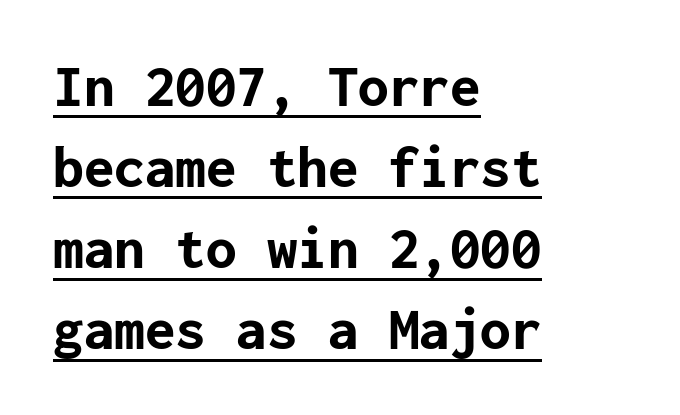
{"serif": "no", "italic": "no", "bold": "yes", "weight": "bold", "width": "normal", "stroke_contrast": "low", "x_height": "medium", "underline": "yes", "align": "left", "line_spacing": "normal", "line_spacing_ratio": 1.33, "letter_spacing": "normal", "letter_spacing_em": 0.0, "glyph_px": 61}
